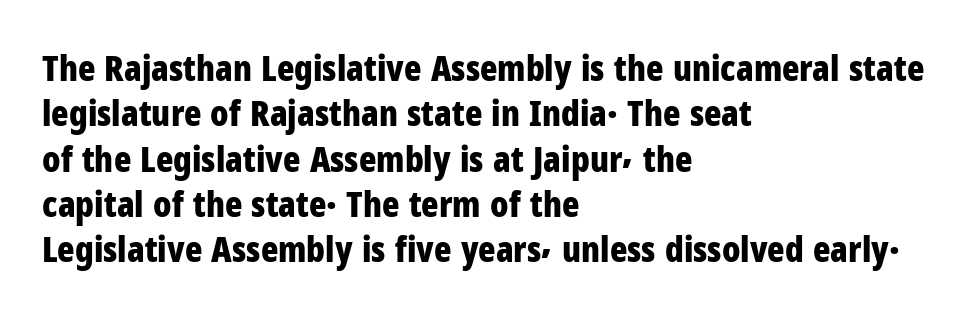
{"serif": "no", "italic": "no", "bold": "yes", "weight": "bold", "width": "condensed", "stroke_contrast": "low", "x_height": "medium", "monospaced": "no", "underline": "no", "align": "left", "line_spacing": "normal", "line_spacing_ratio": 1.26, "letter_spacing": "normal", "letter_spacing_em": 0.0, "glyph_px": 36}
